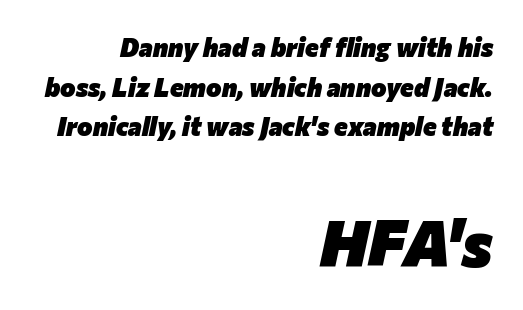
{"italic": "yes", "lean": "right", "slant_degrees": 12, "bold": "yes", "weight": "heavy", "width": "normal", "stroke_contrast": "low", "x_height": "medium", "monospaced": "no", "underline": "no", "align": "right", "line_spacing": "normal", "line_spacing_ratio": 1.52, "letter_spacing": "normal", "letter_spacing_em": 0.0, "larger_block": "second", "size_ratio": 2.46, "glyph_px": 64}
